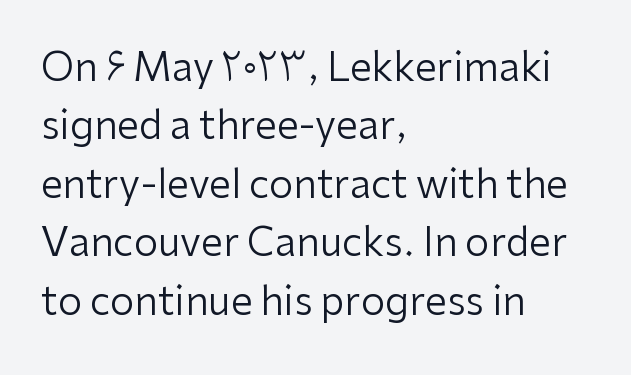
Q: Is the text bold? A: No.
Q: Is the text italic (slanted)? A: No, it is upright.
Q: Is the typeface a serif or a sans-serif typeface? A: Sans-serif.
Q: Is the text underlined? A: No.
Q: How is the paragraph aligned? A: Left-aligned.
Q: Is the spacing between letters normal or unusually wide? A: Normal.
Q: Is the spacing between lines tight, normal or loose? A: Normal.
Q: Width (condensed, normal, or wide)? A: Normal.
Q: Stroke contrast? A: Low.
Q: x-height? A: Medium.
Q: Monospaced? A: No.
